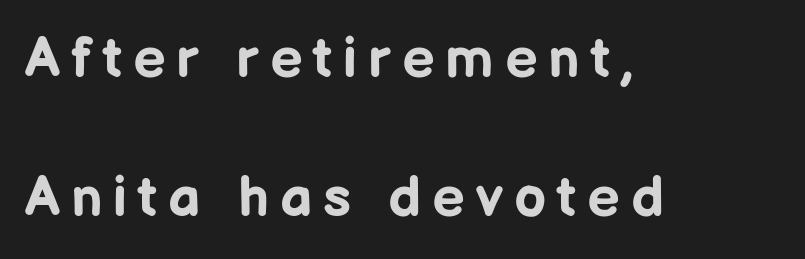
This is sans-serif lettering, the kind often seen on screens and signage. Posture: straight, roman, zero tilt. Heft: maximum for text — a bold. Think of a printed novel: that variable character pitch is what you see here. Layout note: lines flush left.
